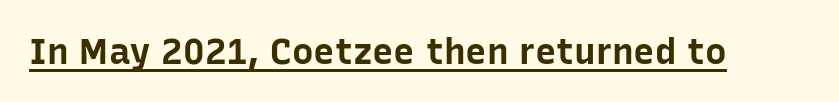
{"serif": "no", "italic": "no", "bold": "yes", "weight": "bold", "width": "normal", "stroke_contrast": "low", "x_height": "medium", "monospaced": "no", "underline": "yes", "letter_spacing": "normal", "letter_spacing_em": 0.0, "glyph_px": 36}
